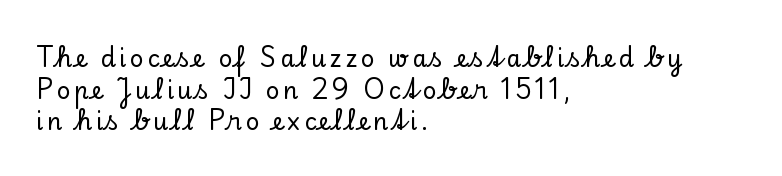
The strip under each line holds only bare page. The type sits square on the baseline with zero lean. Does the copy run flush right? No — it runs flush left. How would I describe the line gaps? Plain and ordinary.
